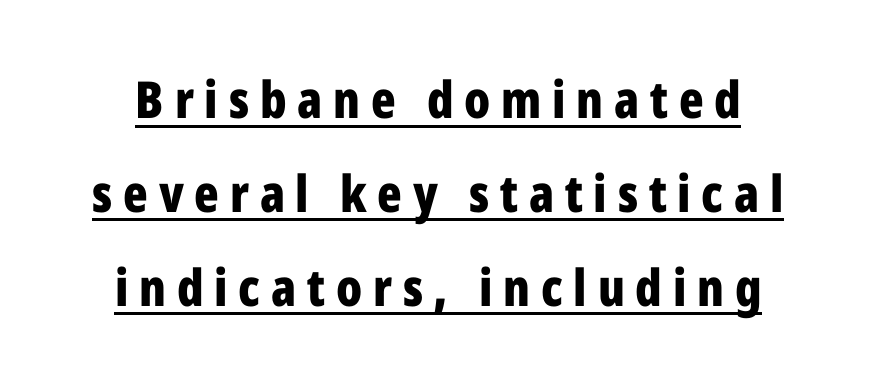
{"serif": "no", "italic": "no", "bold": "yes", "weight": "bold", "width": "condensed", "stroke_contrast": "low", "x_height": "medium", "monospaced": "no", "underline": "yes", "align": "center", "line_spacing_ratio": 1.84, "letter_spacing": "wide", "letter_spacing_em": 0.21, "glyph_px": 51}
